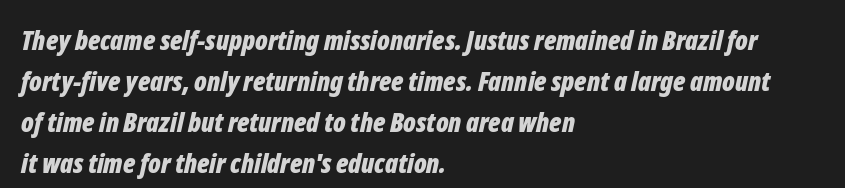
Nobody drew a line under any word here. Honestly, the letter spacing is just normal — you wouldn't notice it. It's the slanting kind of type. Emphasis by weight is at full strength: bold.
